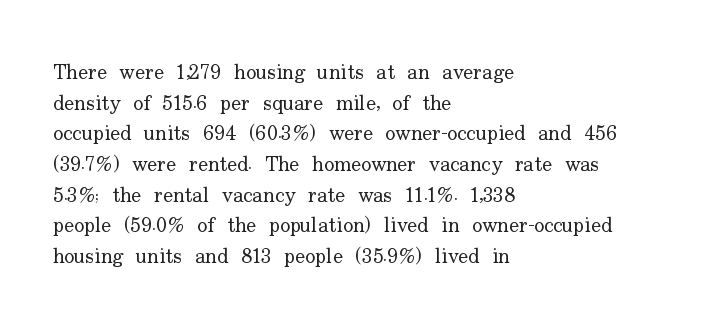
The image shows 21 px text type, upright; set left-aligned, normal line spacing (1.46x), normal letter spacing, not underlined.
